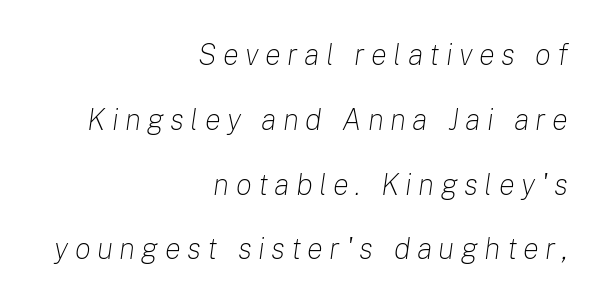
Q: Is the text bold? A: No.
Q: Is the text italic (slanted)? A: Yes, it leans right by about 8 degrees.
Q: Is the text underlined? A: No.
Q: How is the paragraph aligned? A: Right-aligned.
Q: Is the spacing between letters normal or unusually wide? A: Unusually wide.
Q: Is the spacing between lines tight, normal or loose? A: Loose.
Q: Width (condensed, normal, or wide)? A: Normal.
Q: Stroke contrast? A: Low.
Q: x-height? A: Medium.
Q: Monospaced? A: No.
